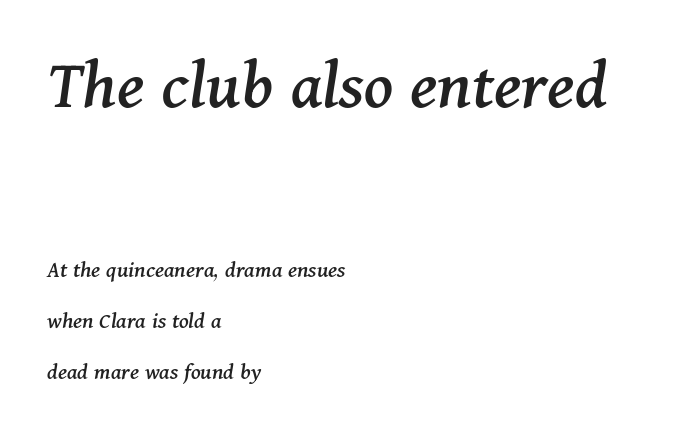
Tracking value appears to be zero — textbook default spacing. The passage shown is typed in a proportional face where columns would drift. Rows of type keep a wide berth in the vertical direction. The axis of the letterforms is tilted away from vertical. Typographically, this falls in the serif category. The passage shown is not underscored anywhere.
